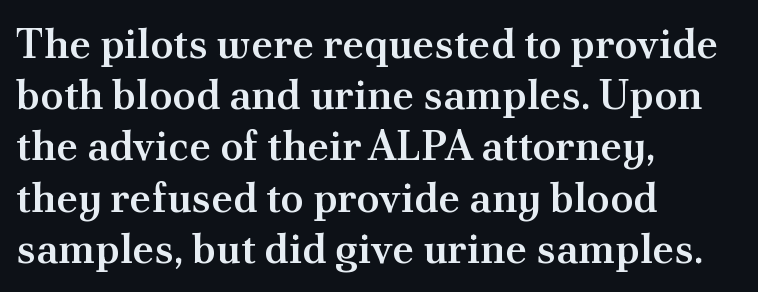
This rendering features lettering with no underline. Slightly chunky letters — semibold, I'd say, not full bold. Every character sits straight up, as roman type does. The typesetter chose a ragged-right arrangement here.
